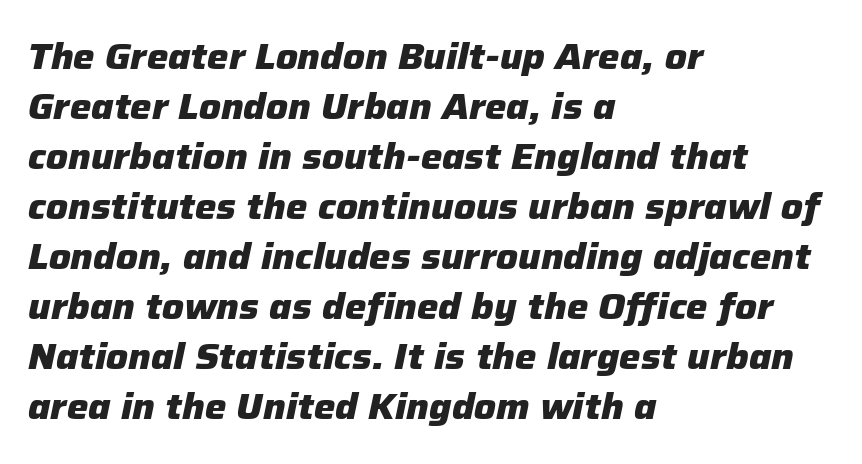
The image shows 36 px heavy type, italic (leaning right); set left-aligned, normal line spacing (1.39x), normal letter spacing, not underlined; low stroke contrast and a medium x-height.
